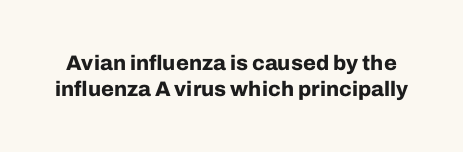
The image shows 21 px bold type, upright; set line spacing 1.24x, normal letter spacing, not underlined.
